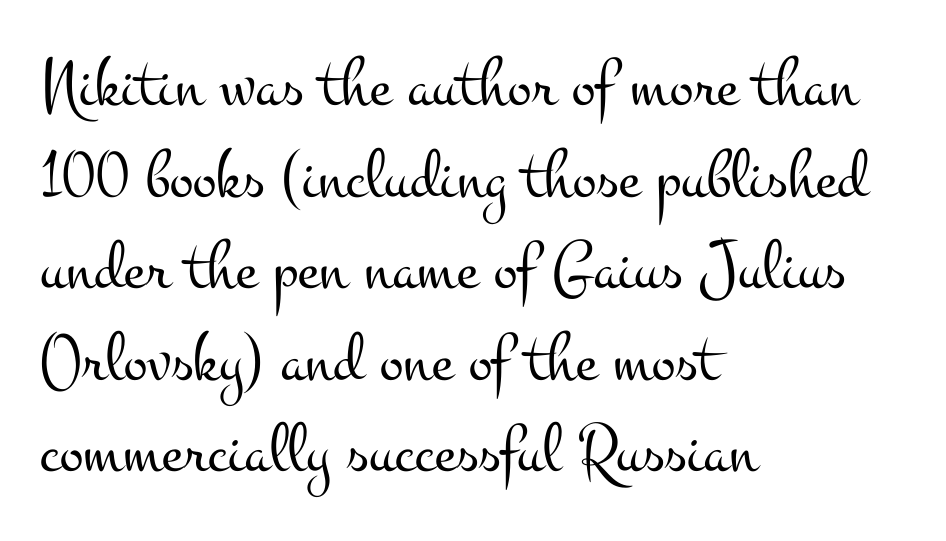
The image shows 71 px light, wide type; set left-aligned, normal line spacing (1.29x), normal letter spacing, not underlined; medium stroke contrast and a small x-height.
